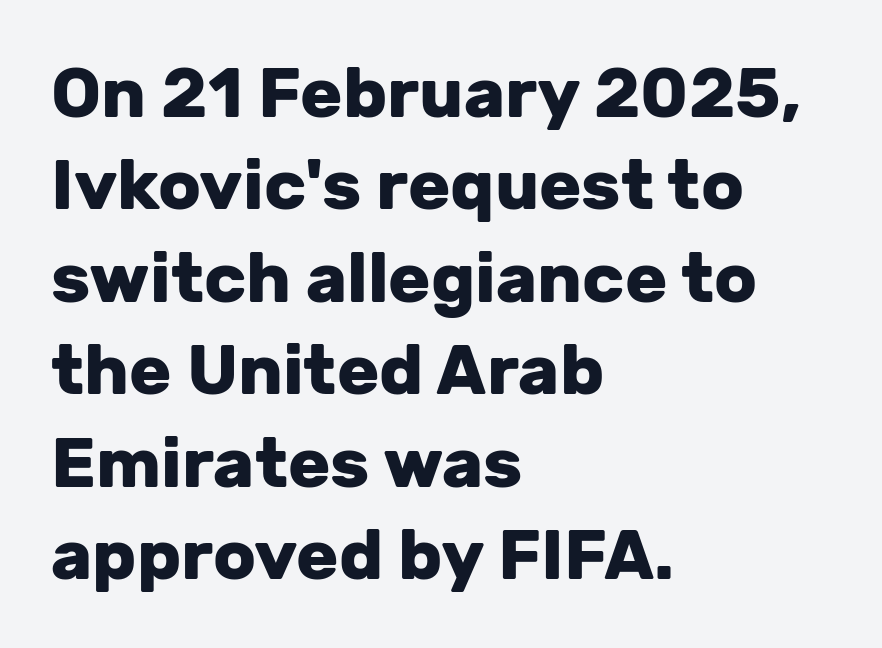
The image shows 70 px heavy sans-serif type, upright; set left-aligned, normal line spacing (1.32x), normal letter spacing, not underlined; low stroke contrast and a medium x-height.
